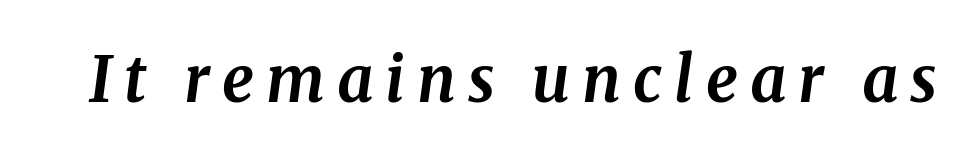
{"serif": "yes", "italic": "yes", "lean": "right", "slant_degrees": 8, "bold": "yes", "weight": "bold", "width": "normal", "stroke_contrast": "medium", "x_height": "medium", "monospaced": "no", "underline": "no", "glyph_px": 63}
